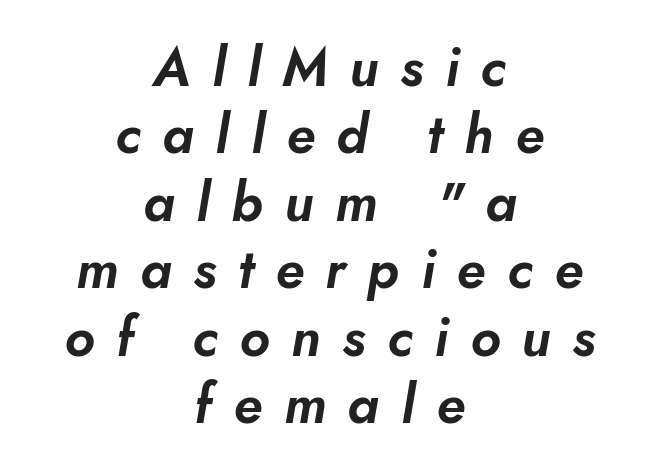
Q: Is the text italic (slanted)? A: Yes, it leans right by about 10 degrees.
Q: Is the text underlined? A: No.
Q: How is the paragraph aligned? A: Centered.
Q: Is the spacing between letters normal or unusually wide? A: Unusually wide.
Q: Is the spacing between lines tight, normal or loose? A: Normal.
Q: Width (condensed, normal, or wide)? A: Normal.
Q: Stroke contrast? A: Low.
Q: x-height? A: Small.
Q: Monospaced? A: No.
